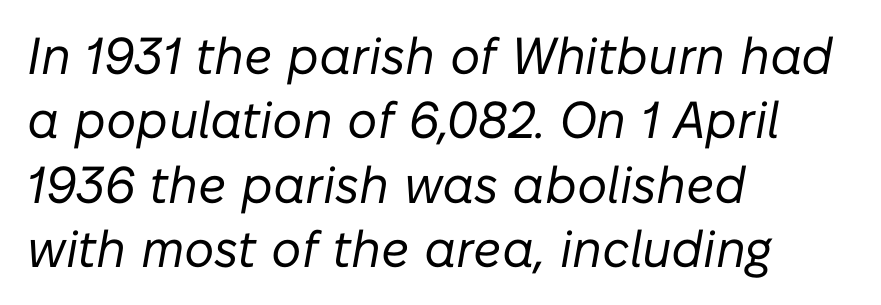
The image shows 52 px regular-weight type, italic (leaning right); set left-aligned, line spacing 1.24x, normal letter spacing, not underlined; low stroke contrast and a medium x-height.
